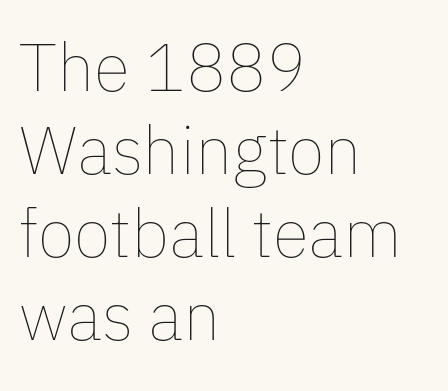
Q: Is the text bold? A: No.
Q: Is the text italic (slanted)? A: No, it is upright.
Q: Is the text underlined? A: No.
Q: How is the paragraph aligned? A: Left-aligned.
Q: Is the spacing between letters normal or unusually wide? A: Normal.
Q: Width (condensed, normal, or wide)? A: Normal.
Q: Stroke contrast? A: Low.
Q: x-height? A: Medium.
Q: Monospaced? A: No.
